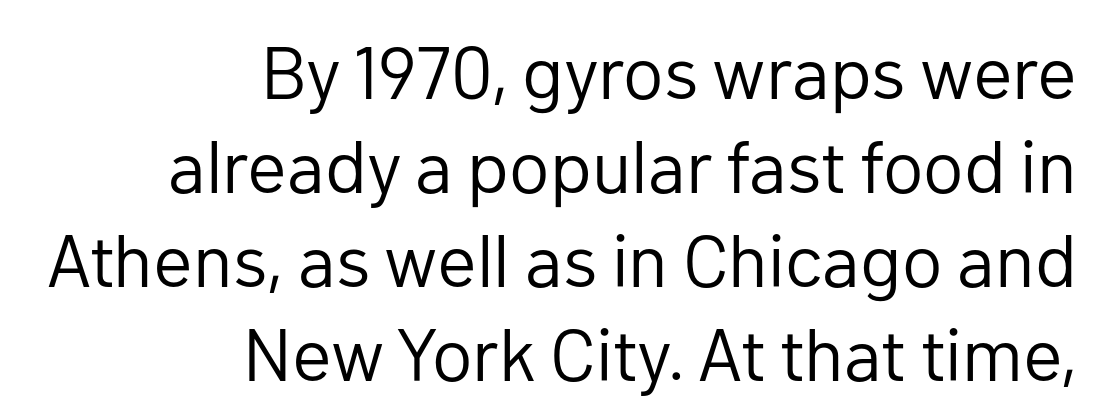
Visually the block forms a straight wall on the right and a jagged coastline on the left. Think of a printed novel: that variable character pitch is what you see here. Is this a heavy cut? Hardly; it is regular or lighter. Words float on clear page, feet unadorned.
